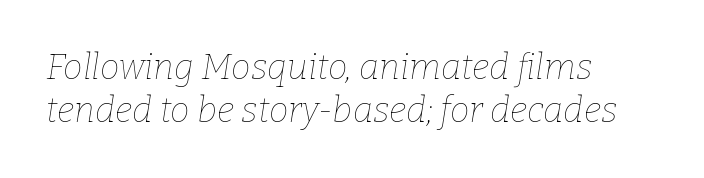
Q: Is the text bold? A: No.
Q: Is the text italic (slanted)? A: Yes, it leans right by about 9 degrees.
Q: Is the text underlined? A: No.
Q: How is the paragraph aligned? A: Left-aligned.
Q: Is the spacing between letters normal or unusually wide? A: Normal.
Q: Width (condensed, normal, or wide)? A: Normal.
Q: Stroke contrast? A: Low.
Q: x-height? A: Medium.
Q: Monospaced? A: No.
